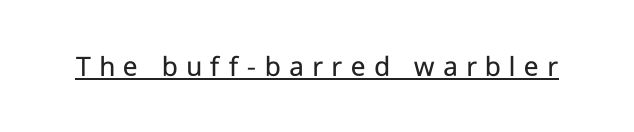
The image shows 30 px regular-weight sans-serif type, upright; set unusually wide letter spacing (+0.28 em), underlined; low stroke contrast and a medium x-height.
